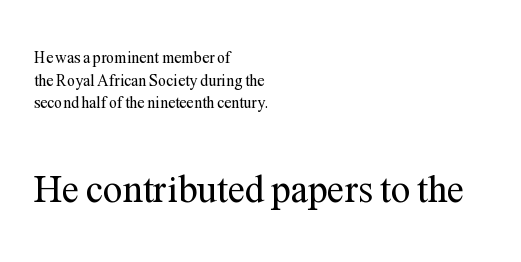
{"serif": "yes", "italic": "no", "bold": "no", "weight": "regular", "width": "normal", "stroke_contrast": "medium", "x_height": "medium", "monospaced": "no", "underline": "no", "align": "left", "line_spacing": "normal", "line_spacing_ratio": 1.42, "letter_spacing": "normal", "letter_spacing_em": 0.0, "larger_block": "second", "size_ratio": 2.44, "glyph_px": 39}
